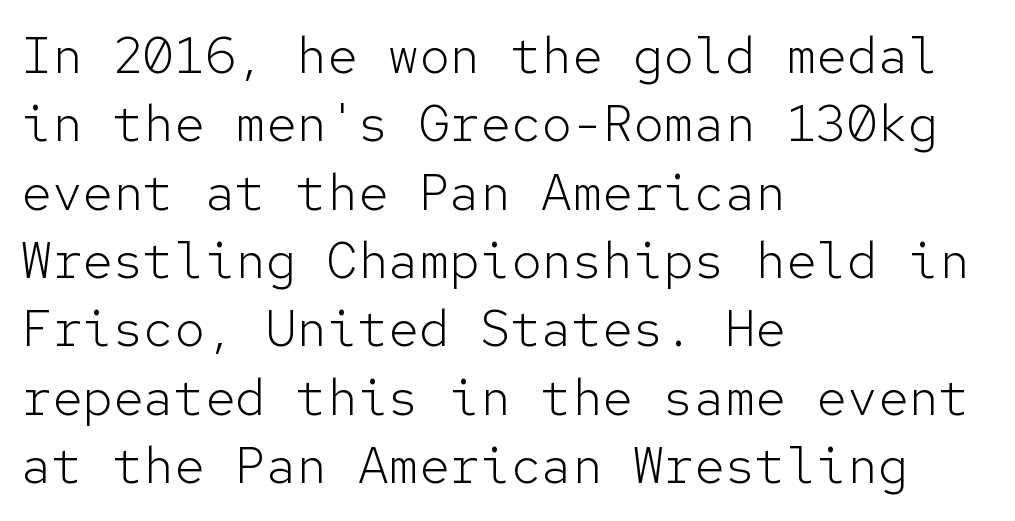
Q: Is the text bold? A: No.
Q: Is the text italic (slanted)? A: No, it is upright.
Q: Is the typeface a serif or a sans-serif typeface? A: Sans-serif.
Q: Is the text underlined? A: No.
Q: How is the paragraph aligned? A: Left-aligned.
Q: Is the spacing between letters normal or unusually wide? A: Normal.
Q: Is the spacing between lines tight, normal or loose? A: Normal.
Q: Width (condensed, normal, or wide)? A: Normal.
Q: Stroke contrast? A: Low.
Q: x-height? A: Medium.
Q: Monospaced? A: Yes.
